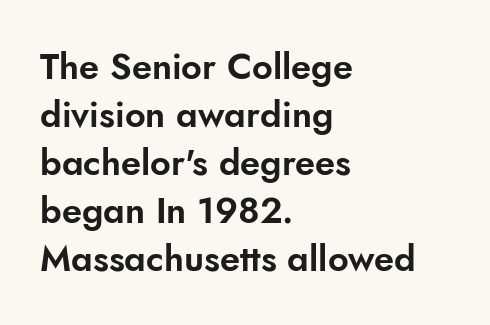
Rendered with straight, roman letterforms. The rendering uses natural spacing where letterforms have individual widths. Grotesque or geometric, the face here clearly has no serifs. Quick note: interline space is typical. Caption: multi-line text, flush left, ragged right.
